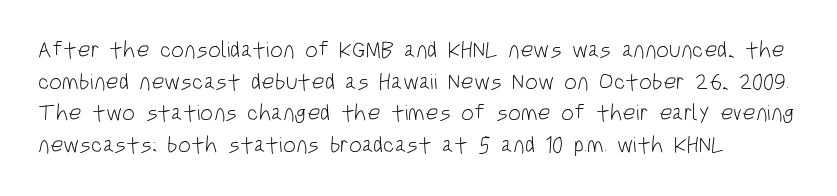
{"italic": "no", "bold": "no", "underline": "no", "line_spacing": "normal", "line_spacing_ratio": 1.38, "letter_spacing": "normal", "letter_spacing_em": 0.0, "glyph_px": 23}
